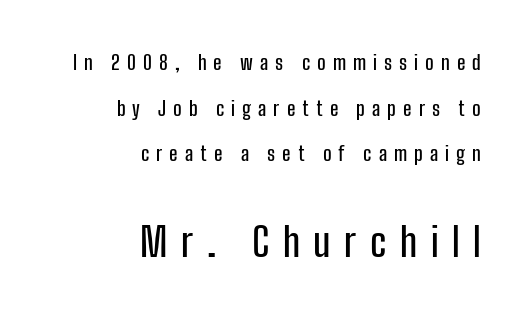
Q: Is the text italic (slanted)? A: No, it is upright.
Q: Is the typeface a serif or a sans-serif typeface? A: Sans-serif.
Q: Is the text underlined? A: No.
Q: How is the paragraph aligned? A: Right-aligned.
Q: Is the spacing between letters normal or unusually wide? A: Unusually wide.
Q: Is the spacing between lines tight, normal or loose? A: Loose.
Q: Which block of text is set in a larger size, the first (top) or the second (bottom)? A: The second (bottom) one.
Q: Width (condensed, normal, or wide)? A: Condensed.
Q: Stroke contrast? A: Low.
Q: x-height? A: Medium.
Q: Monospaced? A: No.
